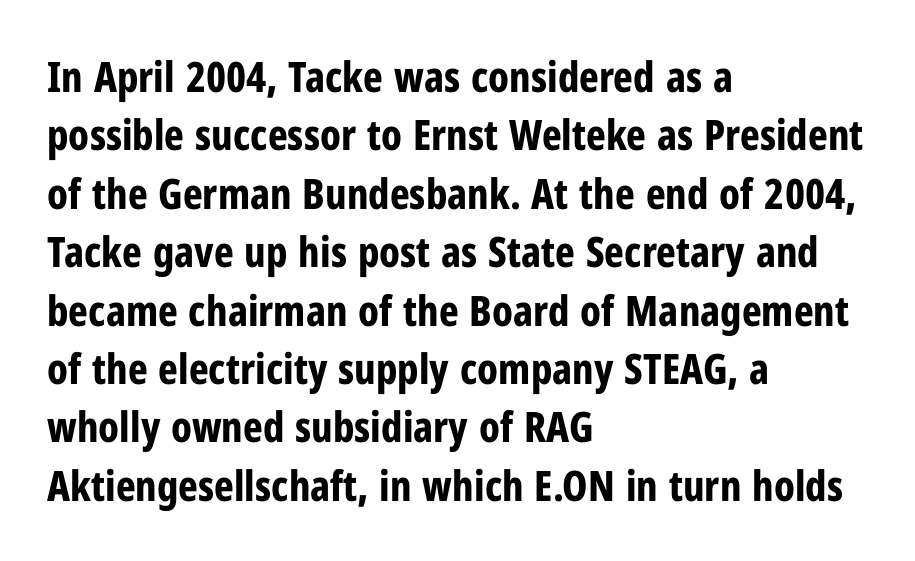
Glance below the letters and you will spot only blank space. Character widths vary here, with narrow letters taking less room than wide ones. In CSS terms this would be text-align: left. Line spacing here is normal. The font is running at its bold setting.
